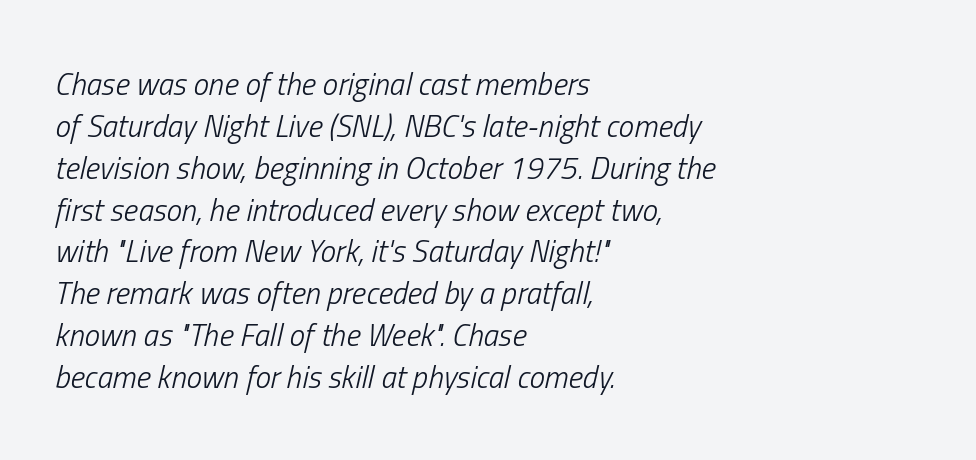
Q: Is the text bold? A: No.
Q: Is the text italic (slanted)? A: Yes, it leans right by about 13 degrees.
Q: Is the text underlined? A: No.
Q: How is the paragraph aligned? A: Left-aligned.
Q: Is the spacing between letters normal or unusually wide? A: Normal.
Q: Is the spacing between lines tight, normal or loose? A: Normal.
Q: Width (condensed, normal, or wide)? A: Condensed.
Q: Stroke contrast? A: Low.
Q: x-height? A: Medium.
Q: Monospaced? A: No.
